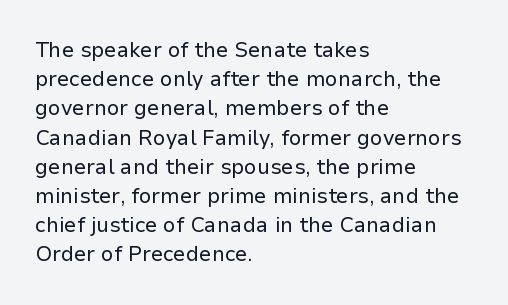
Q: Is the text bold? A: No.
Q: Is the text italic (slanted)? A: No, it is upright.
Q: Is the text underlined? A: No.
Q: How is the paragraph aligned? A: Left-aligned.
Q: Is the spacing between letters normal or unusually wide? A: Normal.
Q: Is the spacing between lines tight, normal or loose? A: Normal.
